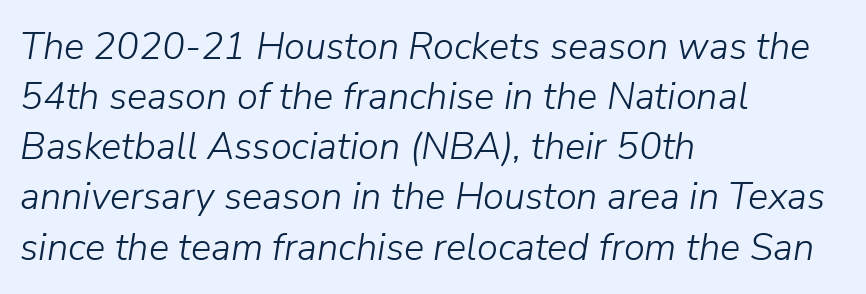
This sample has the flowing, uneven cadence of proportional lettering. Beneath every word, the page is bare. The strokes are not fattened; the text isn't bold. Left-aligned paragraph, ragged on the right. Students, note that the glyphs here touch the page at normal intervals. This sample keeps an unexceptional amount of space between lines.
